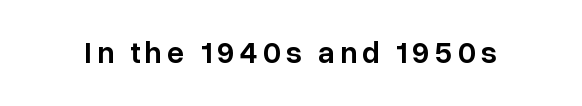
{"serif": "no", "italic": "no", "bold": "semi", "weight": "semibold", "width": "normal", "stroke_contrast": "low", "x_height": "medium", "monospaced": "no", "underline": "no", "glyph_px": 31}
